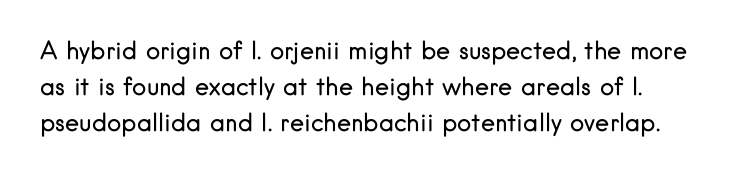
Q: Is the text bold? A: No.
Q: Is the text italic (slanted)? A: No, it is upright.
Q: Is the text underlined? A: No.
Q: Is the spacing between letters normal or unusually wide? A: Normal.
Q: Is the spacing between lines tight, normal or loose? A: Normal.
